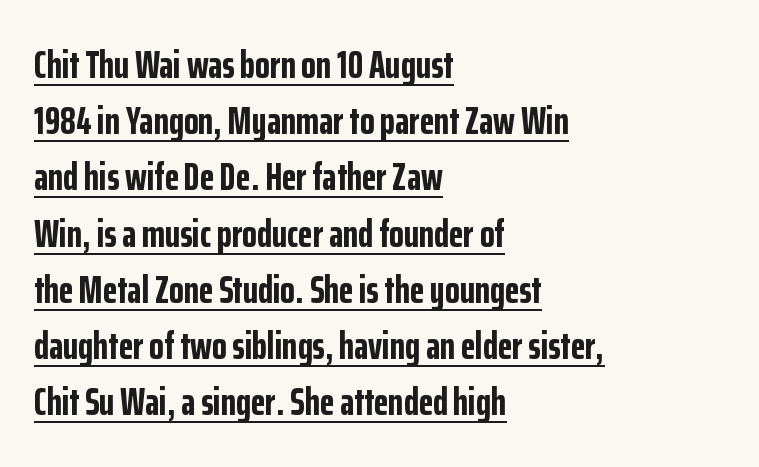
The specimen reads as upright at a glance. This sample uses plain, unmodified letter spacing. What weight is shown? A full bold with thick strokes. Horizontal alignment here is leftward, the default for most running prose.
